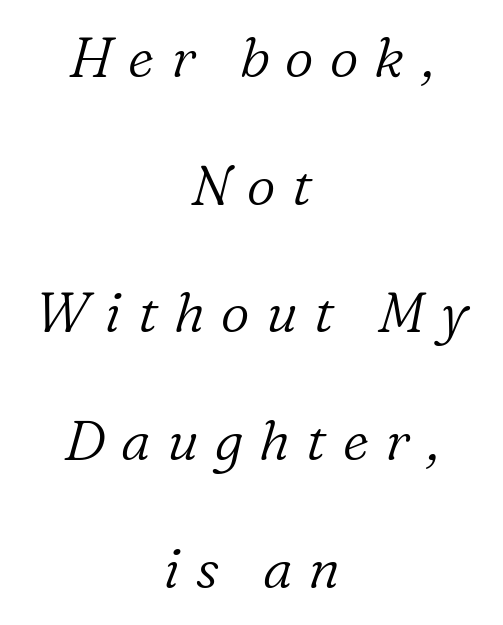
{"serif": "yes", "italic": "yes", "lean": "right", "slant_degrees": 16, "bold": "no", "weight": "light", "width": "normal", "stroke_contrast": "low", "x_height": "medium", "monospaced": "no", "underline": "no", "align": "center", "line_spacing": "loose", "line_spacing_ratio": 2.28, "letter_spacing": "wide", "letter_spacing_em": 0.29, "glyph_px": 56}
